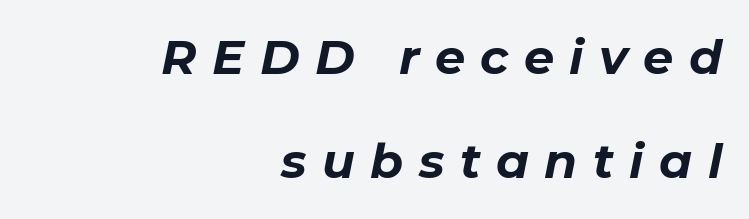
The letters are slanted; this is an italic face. Do the characters align in a grid? No, the font is proportional. Inter-character spacing is expanded well beyond the font's built-in metrics. The strip under each line holds only bare page.
